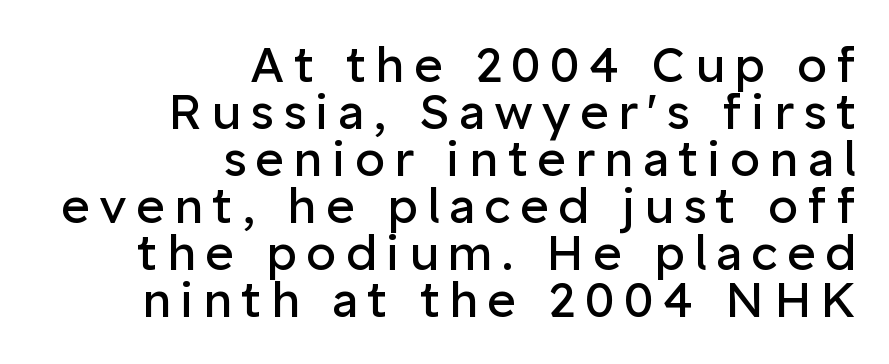
The image shows 49 px regular-weight sans-serif type, upright; set right-aligned, tight line spacing (0.96x), not underlined; low stroke contrast and a medium x-height.
